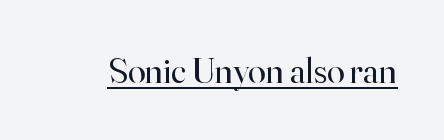
{"serif": "yes", "italic": "no", "bold": "no", "weight": "regular", "width": "normal", "stroke_contrast": "high", "x_height": "small", "monospaced": "no", "underline": "yes", "letter_spacing": "normal", "letter_spacing_em": 0.0, "glyph_px": 36}
